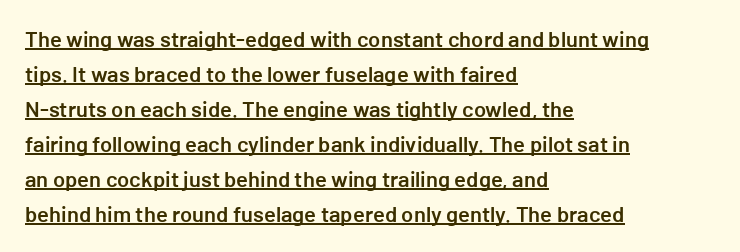
{"italic": "no", "bold": "semi", "underline": "yes", "align": "left", "line_spacing": "normal", "line_spacing_ratio": 1.59, "letter_spacing": "normal", "letter_spacing_em": 0.0, "glyph_px": 22}
